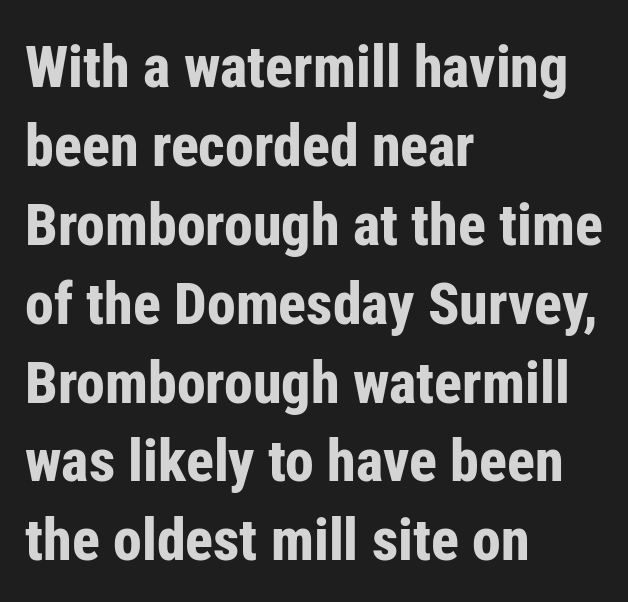
The letters sit at their default tracking, neither squeezed nor spread. These lines were composed using upright roman letters. Left-aligned paragraph, ragged on the right. Looks like regular typesetting: each glyph gets only the width it needs.
